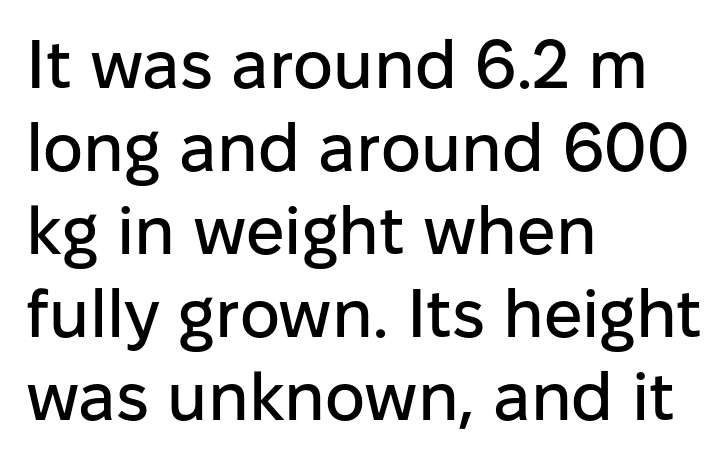
Letter spacing: default. Unlike a traditional serif, this face leaves its strokes unadorned. Tall strokes in this sample are plumb rather than angled. The passage shown is not underscored anywhere.
